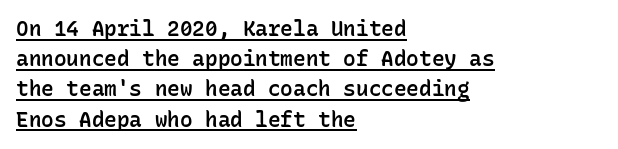
The image shows 21 px text type, upright; set left-aligned, normal line spacing (1.44x), normal letter spacing, underlined.
